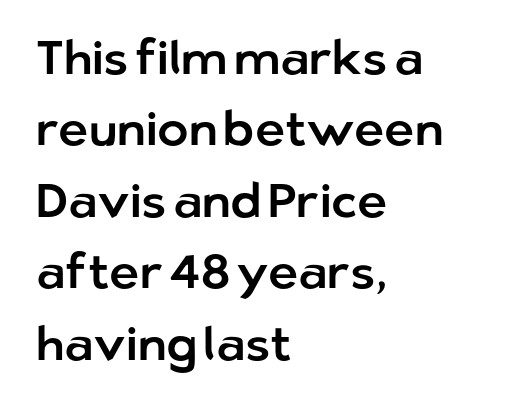
{"serif": "no", "italic": "no", "width": "normal", "stroke_contrast": "low", "x_height": "medium", "monospaced": "no", "underline": "no", "align": "left", "line_spacing": "normal", "line_spacing_ratio": 1.52, "letter_spacing": "normal", "letter_spacing_em": 0.0, "glyph_px": 47}
